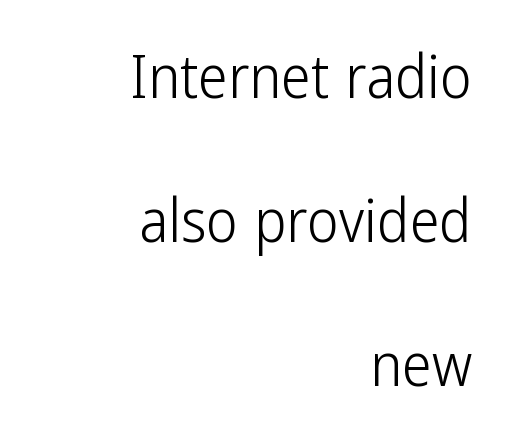
Summary of weight: not heavy and not bold. Tracking here is standard; glyphs follow each other at the usual distance. Ascenders rise straight up at ninety degrees. A bare baseline throughout the passage. The letters advance in unequal steps, a hallmark of proportional type.
